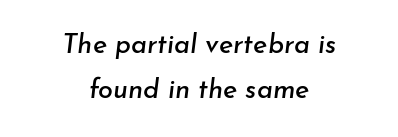
The leading is moderate, giving the passage an even texture. Inter-character spacing is left at the font's built-in metrics. In terms of posture, this sample is oblique. Horizontal alignment here is central, giving a formal, balanced look. The baseline area is clear.
